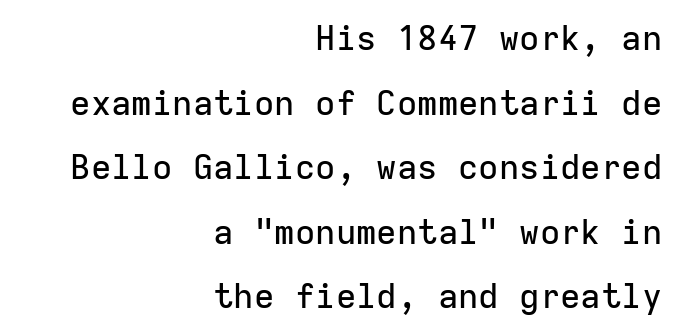
The lettering holds an erect, upright posture throughout. Observe the ordinary spacing: letters are neighbours, not strangers. The face used here is a sans, in the tradition of grotesques and geometrics. In terms of leading, this rendering errs on the spacious side. Casual observation: everything's shoved over to the right. Think of a typewriter: that constant character pitch is what you see here.
